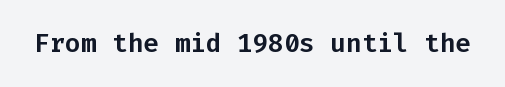
The image shows 26 px text type, upright; set normal letter spacing, not underlined.
